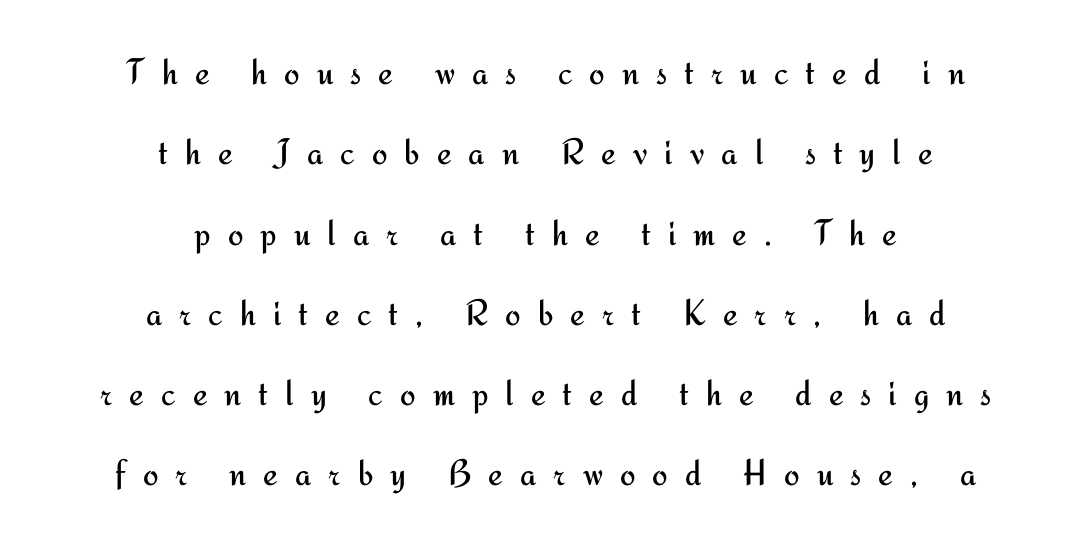
The image shows 37 px regular-weight sans-serif type, upright; set centered, loose line spacing (2.17x), unusually wide letter spacing (+0.46 em), not underlined; medium stroke contrast and a small x-height.
